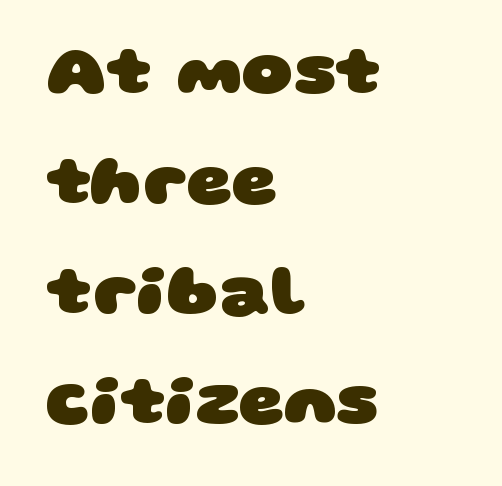
The image shows 71 px heavy, wide sans-serif type; set left-aligned, normal line spacing (1.55x), normal letter spacing, not underlined; low stroke contrast and a large x-height.
